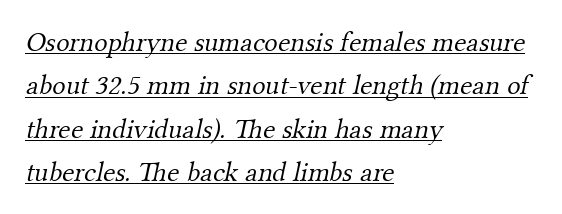
Q: Is the text bold? A: No.
Q: Is the typeface a serif or a sans-serif typeface? A: Serif.
Q: Is the text underlined? A: Yes.
Q: How is the paragraph aligned? A: Left-aligned.
Q: Is the spacing between letters normal or unusually wide? A: Normal.
Q: Is the spacing between lines tight, normal or loose? A: Normal.
Q: Width (condensed, normal, or wide)? A: Normal.
Q: Stroke contrast? A: Medium.
Q: x-height? A: Small.
Q: Monospaced? A: No.
